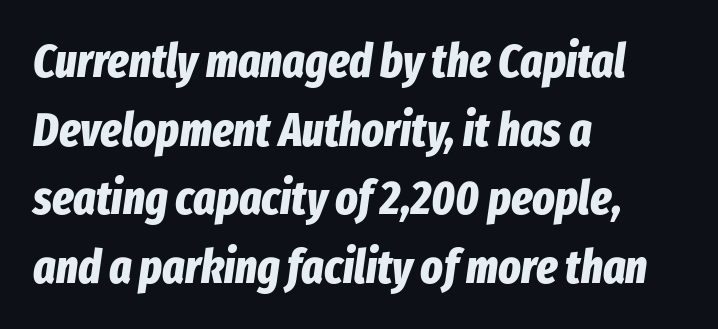
The image shows 47 px bold, condensed type, italic (leaning right); set left-aligned, normal line spacing (1.46x), normal letter spacing, not underlined; low stroke contrast and a medium x-height.
